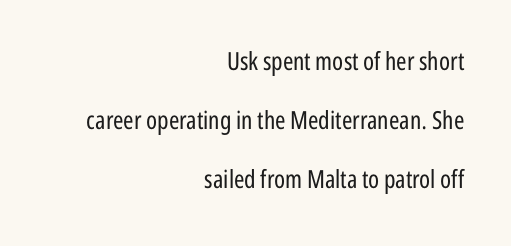
{"italic": "no", "bold": "no", "underline": "no", "align": "right", "line_spacing": "loose", "line_spacing_ratio": 2.36, "letter_spacing": "normal", "letter_spacing_em": 0.0, "glyph_px": 25}
